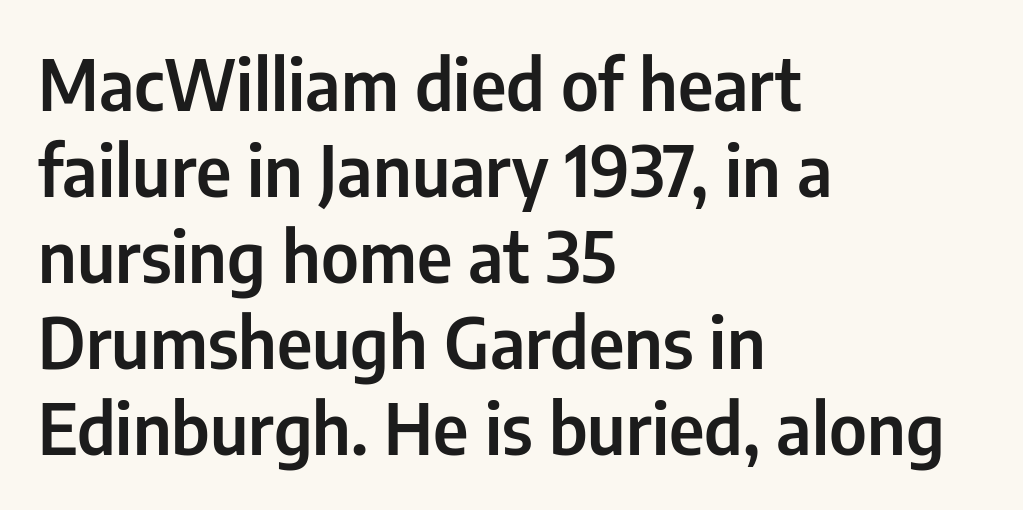
The image shows 70 px condensed sans-serif type, upright; set left-aligned, line spacing 1.23x, normal letter spacing, not underlined; low stroke contrast and a medium x-height.
